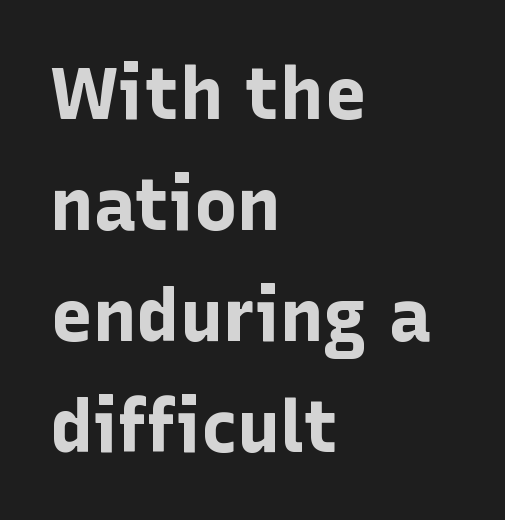
{"serif": "no", "italic": "no", "bold": "yes", "weight": "bold", "width": "normal", "stroke_contrast": "low", "x_height": "medium", "monospaced": "no", "underline": "no", "align": "left", "line_spacing": "normal", "line_spacing_ratio": 1.54, "letter_spacing": "normal", "letter_spacing_em": 0.0, "glyph_px": 72}
